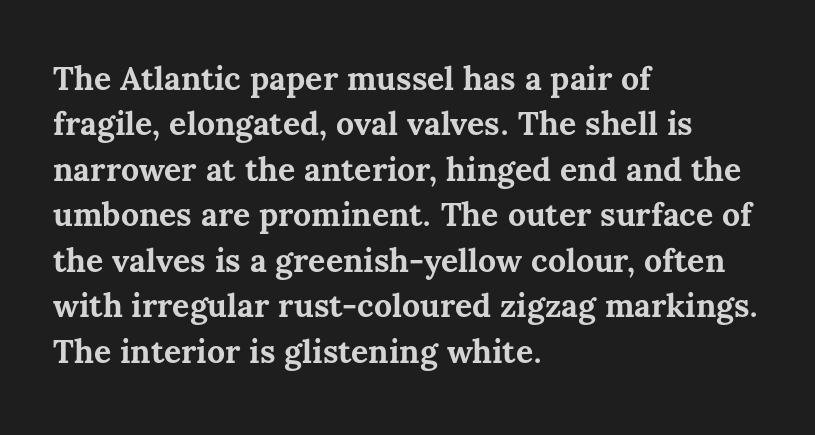
{"italic": "no", "bold": "yes", "weight": "bold", "width": "normal", "stroke_contrast": "medium", "x_height": "medium", "monospaced": "no", "underline": "no", "align": "left", "line_spacing": "normal", "line_spacing_ratio": 1.42, "letter_spacing": "normal", "letter_spacing_em": 0.0, "glyph_px": 32}
